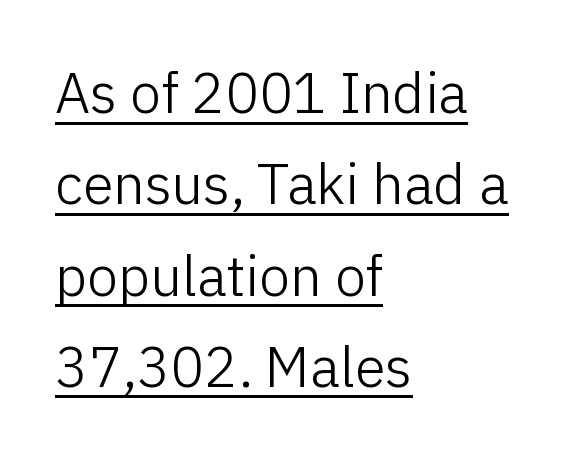
Vertical spacing — default. This sample uses an upright cut, with every glyph sitting square on the baseline. Compared with undecorated copy, this sample adds a rule below the words. The lines in this sample share a left origin and differ only in where they stop.
